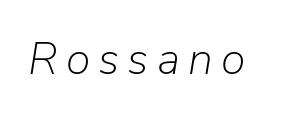
Q: Is the text bold? A: No.
Q: Is the text italic (slanted)? A: Yes, it leans right by about 9 degrees.
Q: Is the text underlined? A: No.
Q: Width (condensed, normal, or wide)? A: Normal.
Q: Stroke contrast? A: Low.
Q: x-height? A: Medium.
Q: Monospaced? A: No.
